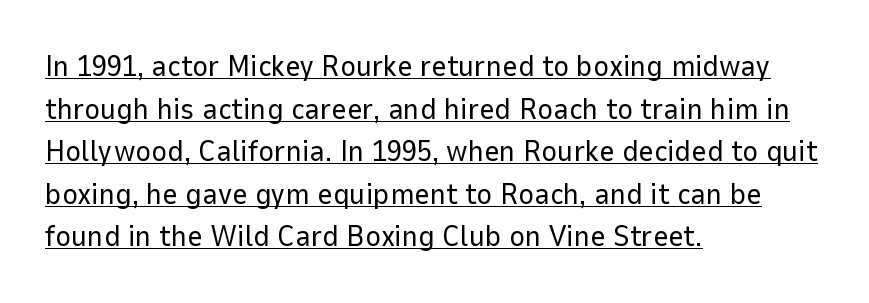
The image shows 30 px regular-weight sans-serif type, upright; set left-aligned, normal line spacing (1.42x), normal letter spacing, underlined; low stroke contrast and a medium x-height.
